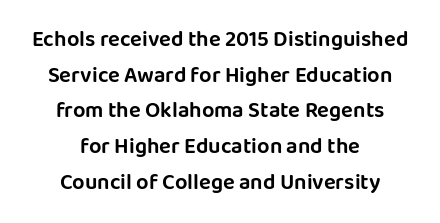
The paragraph shown floats in the horizontal middle. Descenders hang freely into open space. The lines sit at an ordinary, default distance from one another. Look at the tracking — it's just the regular setting, nothing added. Tall strokes in this sample are plumb rather than angled.
